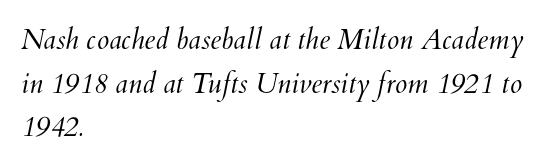
{"bold": "no", "weight": "light", "width": "normal", "stroke_contrast": "medium", "x_height": "small", "monospaced": "no", "underline": "no", "align": "left", "line_spacing": "normal", "line_spacing_ratio": 1.56, "letter_spacing": "normal", "letter_spacing_em": 0.0, "glyph_px": 28}
